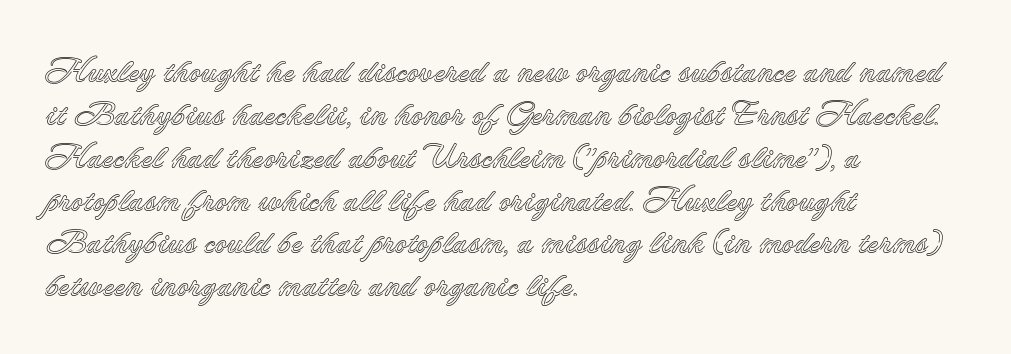
The image shows 34 px text type; set left-aligned, normal line spacing (1.26x), normal letter spacing, not underlined; a small x-height.
